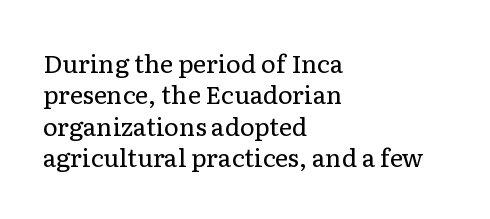
No letter is thick-stroked: the sample isn't bold. This is roman type, the default non-slanted kind. One glance says typical: line gaps are just what's usual. Plain, unruled lines of type. This sample is left-justified, so line endings fall wherever the words run out.
